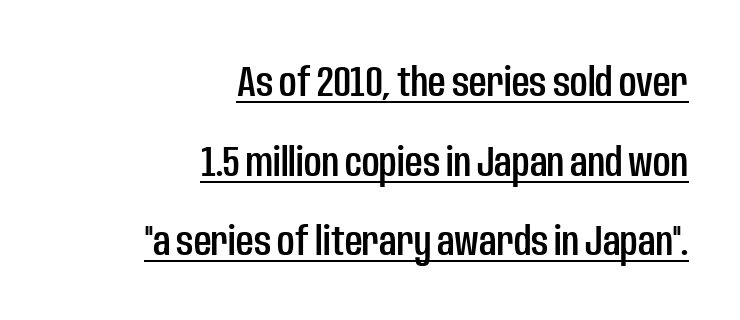
Q: Is the text italic (slanted)? A: No, it is upright.
Q: Is the typeface a serif or a sans-serif typeface? A: Sans-serif.
Q: Is the text underlined? A: Yes.
Q: How is the paragraph aligned? A: Right-aligned.
Q: Is the spacing between letters normal or unusually wide? A: Normal.
Q: Width (condensed, normal, or wide)? A: Condensed.
Q: Stroke contrast? A: Low.
Q: x-height? A: Large.
Q: Monospaced? A: No.
